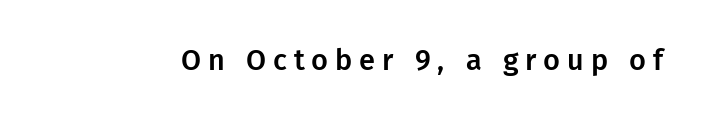
{"serif": "no", "italic": "no", "width": "normal", "stroke_contrast": "low", "x_height": "medium", "monospaced": "no", "underline": "no", "letter_spacing": "wide", "letter_spacing_em": 0.24, "glyph_px": 29}
